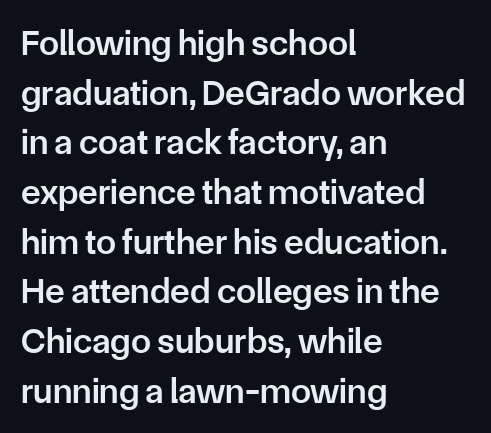
The image shows 36 px semibold sans-serif type, upright; set left-aligned, normal line spacing (1.38x), normal letter spacing, not underlined; low stroke contrast and a medium x-height.
